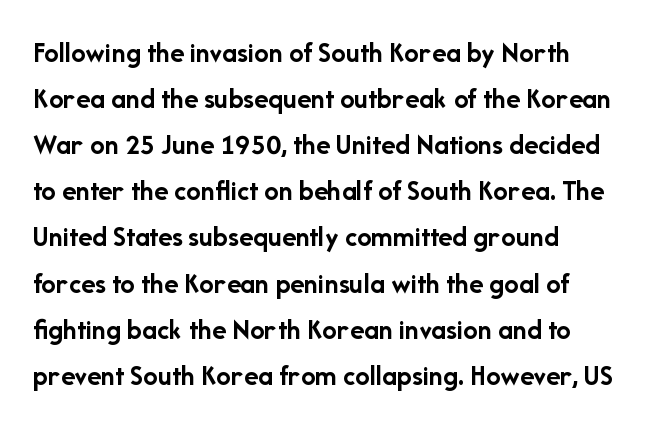
Q: Is the text bold? A: Yes.
Q: Is the text italic (slanted)? A: No, it is upright.
Q: Is the typeface a serif or a sans-serif typeface? A: Sans-serif.
Q: Is the text underlined? A: No.
Q: How is the paragraph aligned? A: Left-aligned.
Q: Is the spacing between letters normal or unusually wide? A: Normal.
Q: Is the spacing between lines tight, normal or loose? A: Normal.
Q: Width (condensed, normal, or wide)? A: Normal.
Q: Stroke contrast? A: Low.
Q: x-height? A: Medium.
Q: Monospaced? A: No.
